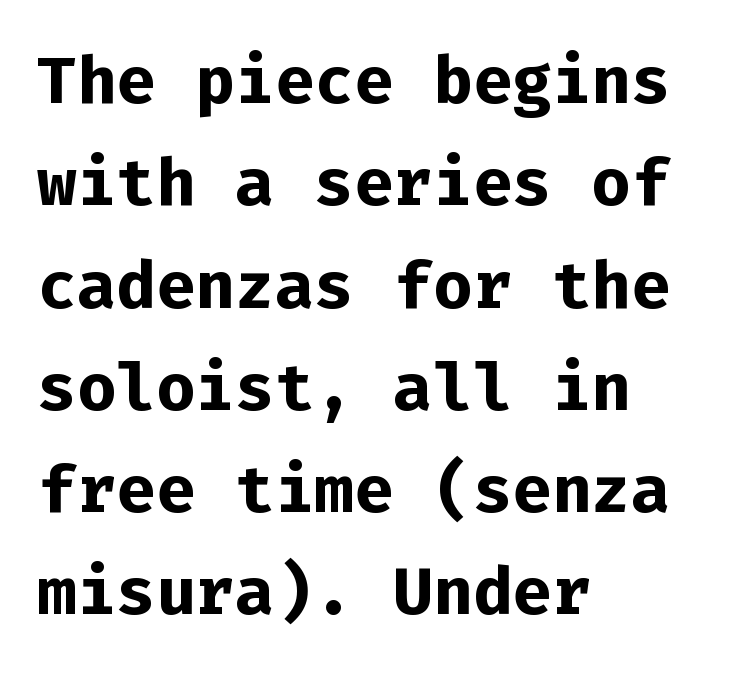
{"serif": "no", "italic": "no", "bold": "yes", "weight": "bold", "width": "normal", "stroke_contrast": "low", "x_height": "medium", "monospaced": "yes", "underline": "no", "align": "left", "line_spacing": "normal", "line_spacing_ratio": 1.55, "letter_spacing": "normal", "letter_spacing_em": 0.0, "glyph_px": 66}
